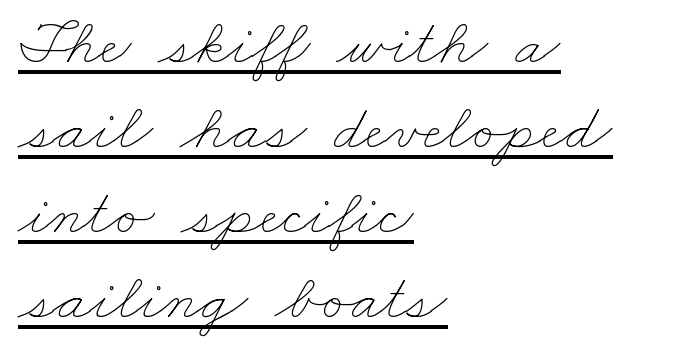
Each line of the rendering has a horizontal stroke beneath the glyphs. In terms of leading, this rendering sits right in the middle. A typesetter would call this proportional, since set widths differ per character. Characters follow at the spacing the type designer built in. Notice how the passage keeps a crisp vertical edge on the left only.
